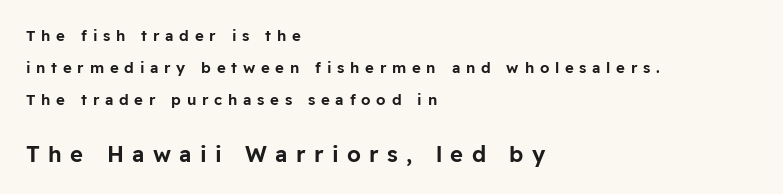
{"italic": "no", "underline": "no", "align": "left", "line_spacing": "loose", "line_spacing_ratio": 2.14, "letter_spacing": "wide", "letter_spacing_em": 0.38, "larger_block": "second", "size_ratio": 1.47, "glyph_px": 22}
